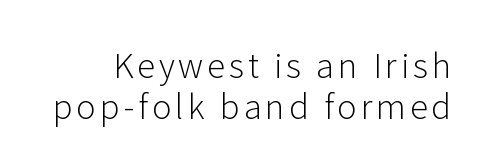
A typesetter would mark this as roman, not italic. The face looks like a standard text weight, possibly lighter. The letters advance in unequal steps, a hallmark of proportional type. Is this a sans? Yes — the strokes have no serifs. Letters rest on an invisible, unmarked baseline.
